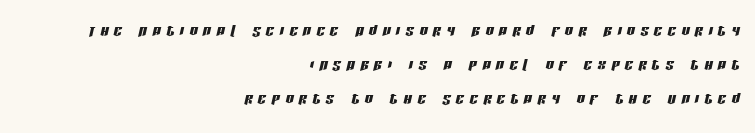
Line ends are locked; line starts wander. Check the space under the baseline: it is left empty. The type is letterspaced generously, with wide tracking. When letters slant like this, we call the style italic.
